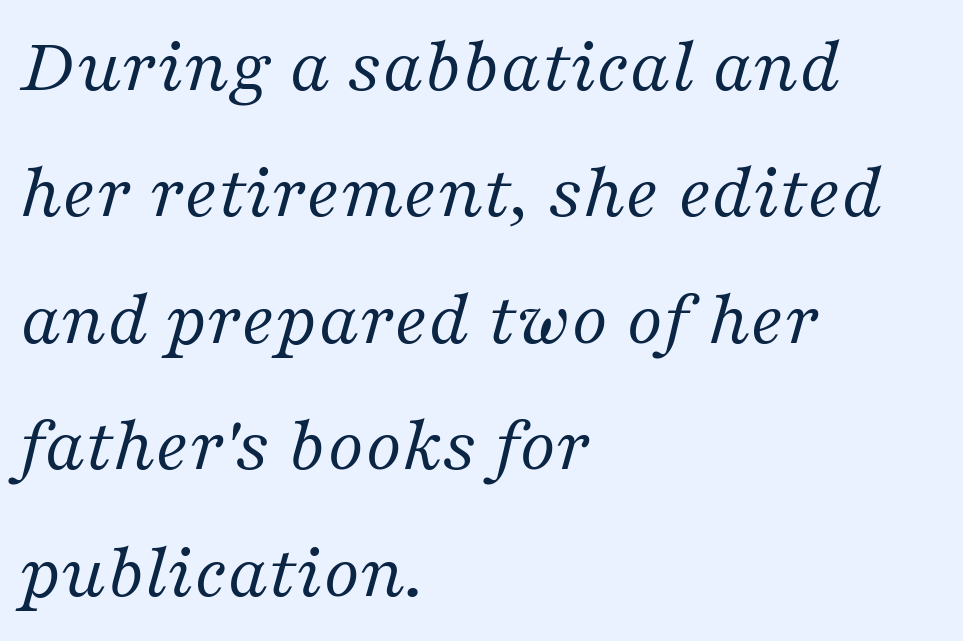
Q: Is the text bold? A: No.
Q: Is the text italic (slanted)? A: Yes, it leans right by about 16 degrees.
Q: Is the typeface a serif or a sans-serif typeface? A: Serif.
Q: Is the text underlined? A: No.
Q: How is the paragraph aligned? A: Left-aligned.
Q: Is the spacing between letters normal or unusually wide? A: Normal.
Q: Is the spacing between lines tight, normal or loose? A: Normal.
Q: Width (condensed, normal, or wide)? A: Normal.
Q: Stroke contrast? A: Medium.
Q: x-height? A: Medium.
Q: Monospaced? A: No.
